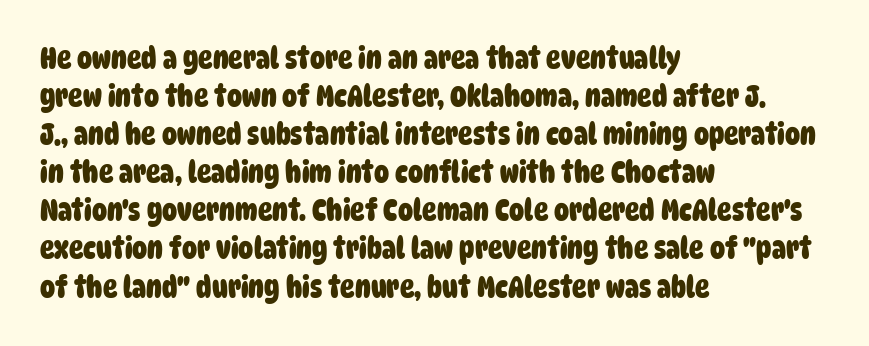
{"serif": "no", "bold": "yes", "weight": "heavy", "width": "condensed", "stroke_contrast": "low", "x_height": "large", "monospaced": "no", "underline": "no", "align": "left", "line_spacing": "normal", "line_spacing_ratio": 1.27, "letter_spacing": "normal", "letter_spacing_em": 0.0, "glyph_px": 30}
